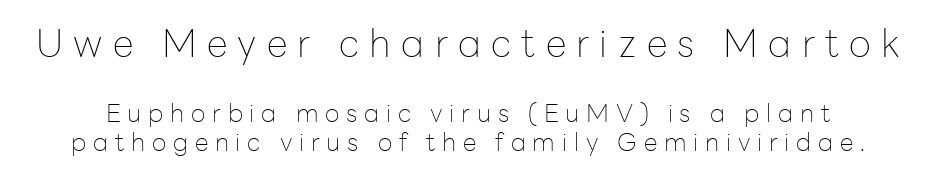
The image shows 38 px thin sans-serif type, upright; set line spacing 1.17x, unusually wide letter spacing (+0.27 em), not underlined; the first (top) block is 1.52x larger; low stroke contrast and a medium x-height.
